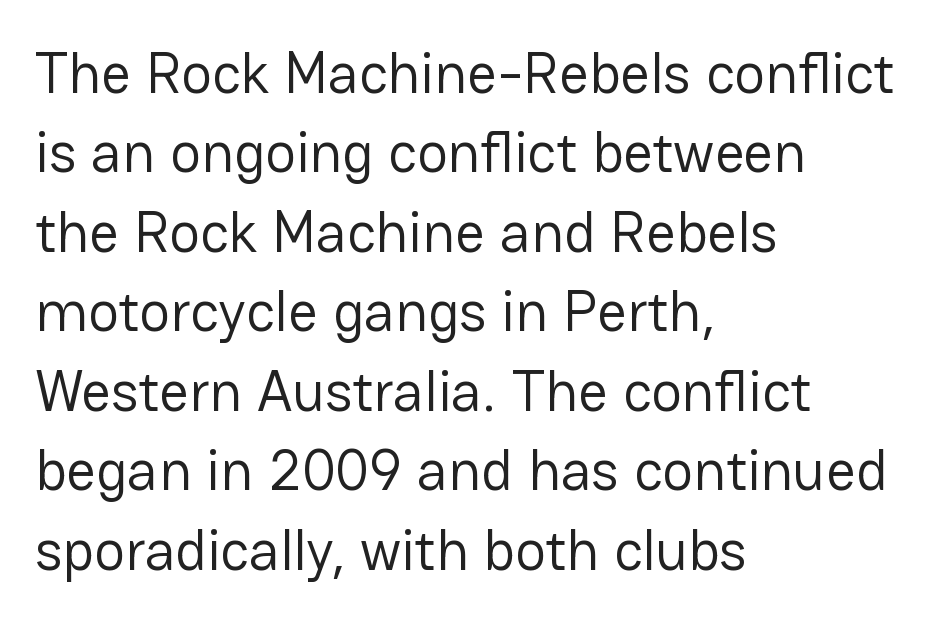
{"serif": "no", "italic": "no", "bold": "no", "weight": "regular", "width": "normal", "stroke_contrast": "low", "x_height": "medium", "monospaced": "no", "underline": "no", "align": "left", "line_spacing": "normal", "line_spacing_ratio": 1.37, "letter_spacing": "normal", "letter_spacing_em": 0.0, "glyph_px": 58}
